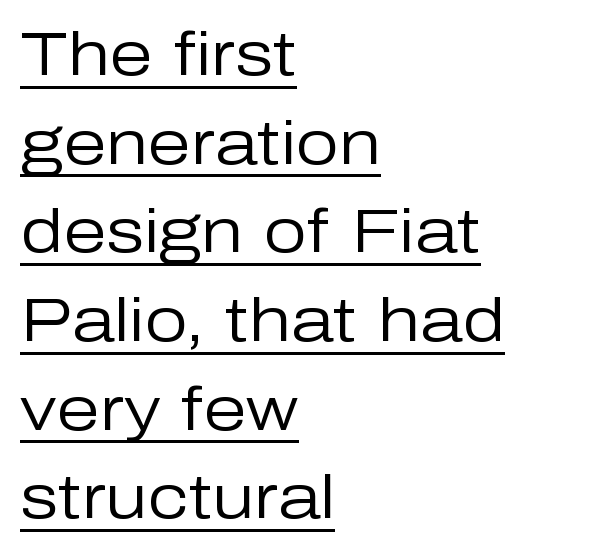
The image shows 62 px regular-weight sans-serif type, upright; set left-aligned, normal line spacing (1.43x), normal letter spacing, underlined; low stroke contrast and a medium x-height.
